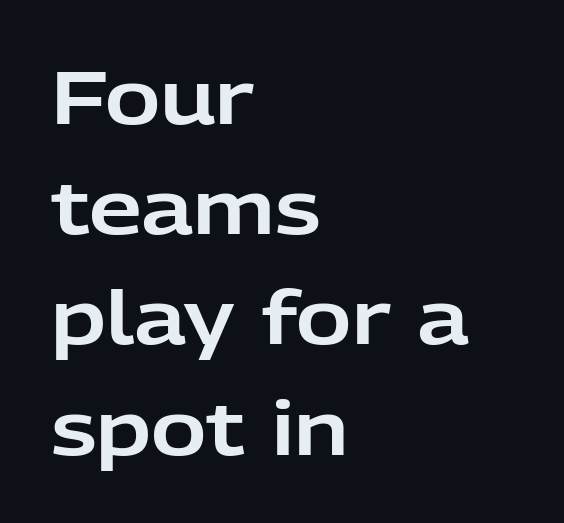
This sample uses plain, unmodified letter spacing. Proportional: the letters do not fall into vertical columns. Type without underlining. Typographically, this falls in the sans-serif category. These lines are set flush left with a ragged right edge. The designer left line spacing at the default.
